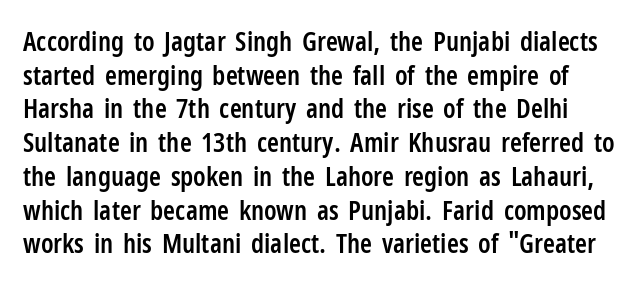
{"italic": "no", "bold": "semi", "underline": "no", "line_spacing": "normal", "line_spacing_ratio": 1.25, "letter_spacing": "normal", "letter_spacing_em": 0.0, "glyph_px": 27}
